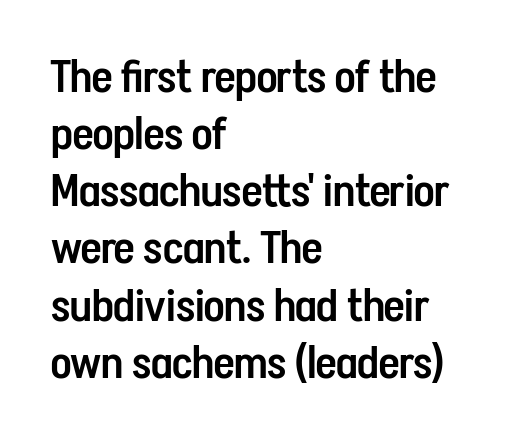
The image shows 45 px semibold, condensed sans-serif type, upright; set left-aligned, normal line spacing (1.27x), normal letter spacing, not underlined; low stroke contrast and a medium x-height.
